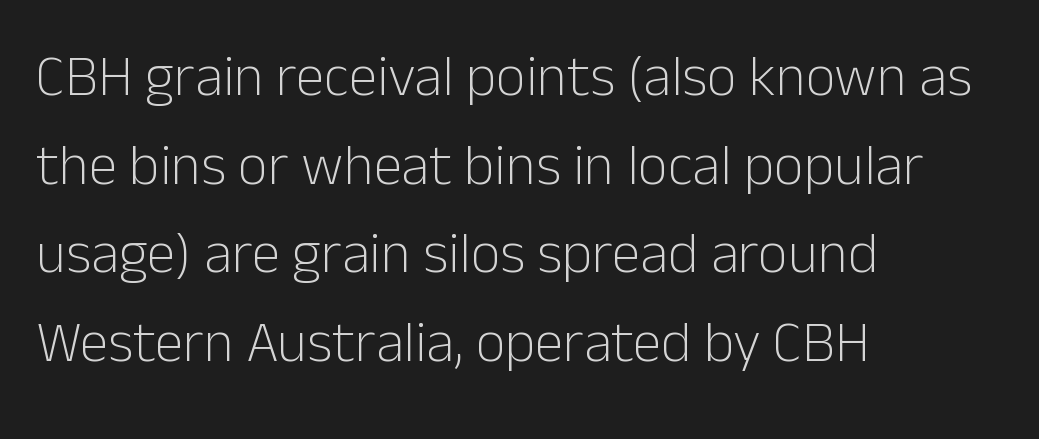
Inter-character spacing is left at the font's built-in metrics. The cut favours lightness, reaching ordinary text weight at its darkest. Compared with a centered layout, this one pins lines to the left instead. Descenders are the only things crossing below the line. Serif or sans? Sans — the stroke terminals are bare. This sample has the flowing, uneven cadence of proportional lettering.
